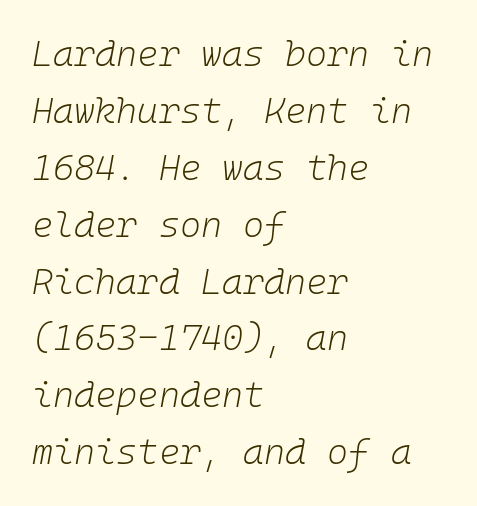
Q: Is the text bold? A: No.
Q: Is the text italic (slanted)? A: Yes, it leans right by about 10 degrees.
Q: Is the text underlined? A: No.
Q: How is the paragraph aligned? A: Left-aligned.
Q: Is the spacing between letters normal or unusually wide? A: Normal.
Q: Is the spacing between lines tight, normal or loose? A: Normal.
Q: Width (condensed, normal, or wide)? A: Normal.
Q: Stroke contrast? A: Low.
Q: x-height? A: Medium.
Q: Monospaced? A: Yes.
